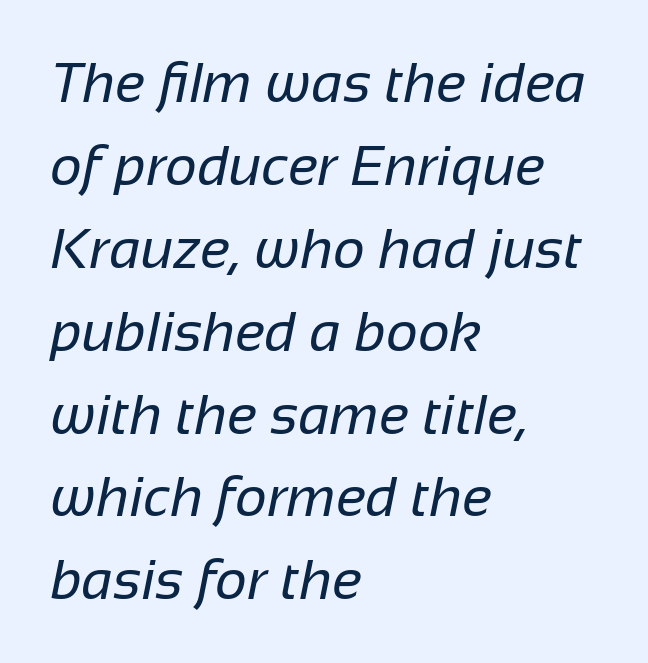
{"serif": "no", "bold": "no", "weight": "regular", "width": "normal", "stroke_contrast": "low", "x_height": "medium", "monospaced": "no", "underline": "no", "align": "left", "line_spacing": "normal", "line_spacing_ratio": 1.48, "letter_spacing": "normal", "letter_spacing_em": 0.0, "glyph_px": 56}
